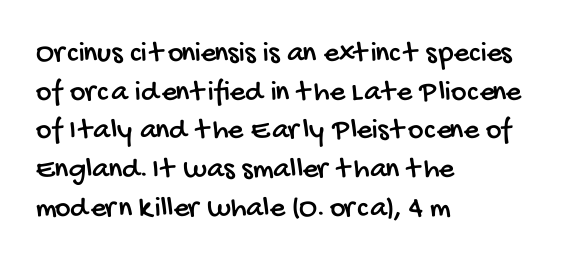
{"serif": "no", "width": "condensed", "stroke_contrast": "low", "x_height": "large", "monospaced": "no", "underline": "no", "align": "left", "line_spacing": "normal", "line_spacing_ratio": 1.29, "letter_spacing": "normal", "letter_spacing_em": 0.0, "glyph_px": 30}
